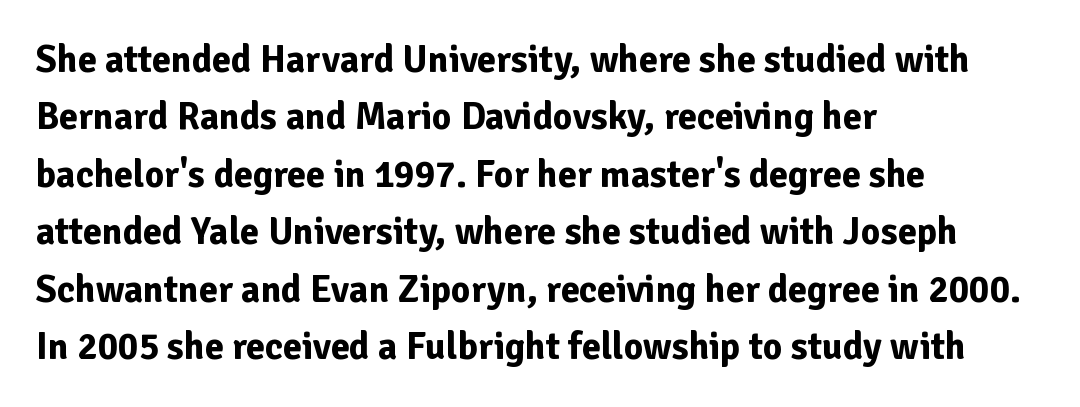
The image shows 38 px bold sans-serif type, upright; set left-aligned, normal line spacing (1.51x), normal letter spacing, not underlined; low stroke contrast and a medium x-height.
